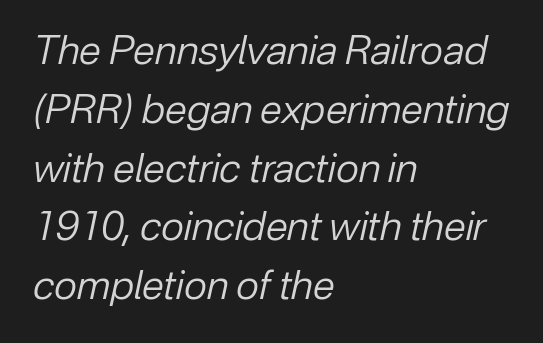
Q: Is the text bold? A: No.
Q: Is the text italic (slanted)? A: Yes, it leans right by about 12 degrees.
Q: Is the text underlined? A: No.
Q: How is the paragraph aligned? A: Left-aligned.
Q: Is the spacing between letters normal or unusually wide? A: Normal.
Q: Is the spacing between lines tight, normal or loose? A: Normal.
Q: Width (condensed, normal, or wide)? A: Normal.
Q: Stroke contrast? A: Low.
Q: x-height? A: Medium.
Q: Monospaced? A: No.
